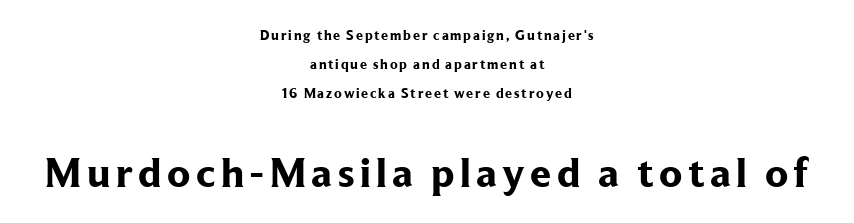
The image shows 42 px bold serif type, upright; set centered, loose line spacing (2.06x), not underlined; the second (bottom) block is 3.0x larger; low stroke contrast and a medium x-height.
